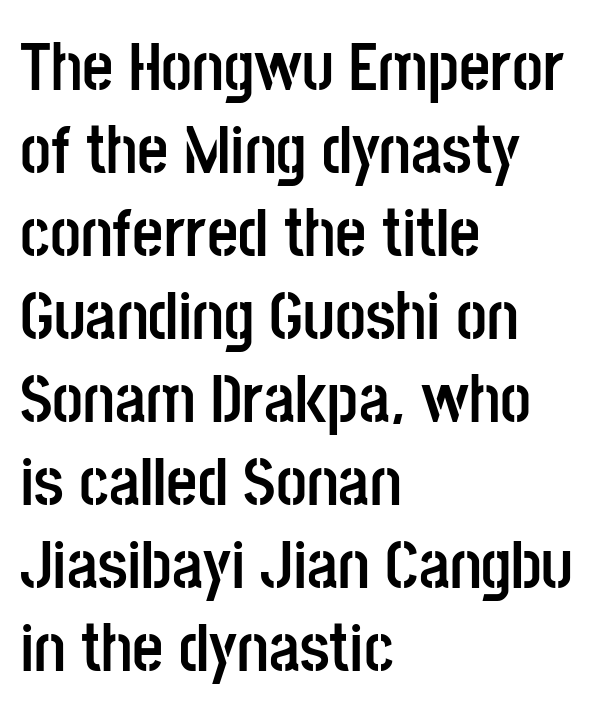
Q: Is the text bold? A: Yes.
Q: Is the text italic (slanted)? A: No, it is upright.
Q: Is the typeface a serif or a sans-serif typeface? A: Sans-serif.
Q: Is the text underlined? A: No.
Q: How is the paragraph aligned? A: Left-aligned.
Q: Is the spacing between letters normal or unusually wide? A: Normal.
Q: Width (condensed, normal, or wide)? A: Condensed.
Q: Stroke contrast? A: Low.
Q: x-height? A: Large.
Q: Monospaced? A: No.
